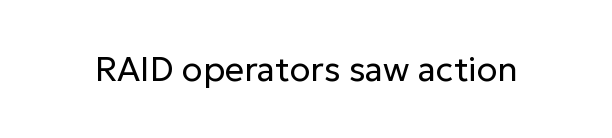
Q: Is the text bold? A: No.
Q: Is the text italic (slanted)? A: No, it is upright.
Q: Is the typeface a serif or a sans-serif typeface? A: Sans-serif.
Q: Is the text underlined? A: No.
Q: Is the spacing between letters normal or unusually wide? A: Normal.
Q: Width (condensed, normal, or wide)? A: Normal.
Q: Stroke contrast? A: Low.
Q: x-height? A: Medium.
Q: Monospaced? A: No.
